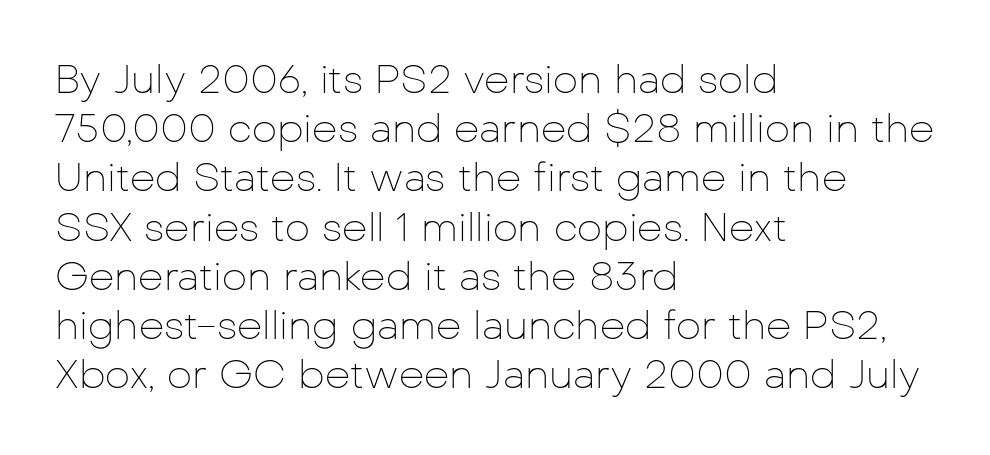
Q: Is the text bold? A: No.
Q: Is the text italic (slanted)? A: No, it is upright.
Q: Is the typeface a serif or a sans-serif typeface? A: Sans-serif.
Q: Is the text underlined? A: No.
Q: How is the paragraph aligned? A: Left-aligned.
Q: Is the spacing between letters normal or unusually wide? A: Normal.
Q: Width (condensed, normal, or wide)? A: Normal.
Q: Stroke contrast? A: Low.
Q: x-height? A: Medium.
Q: Monospaced? A: No.
